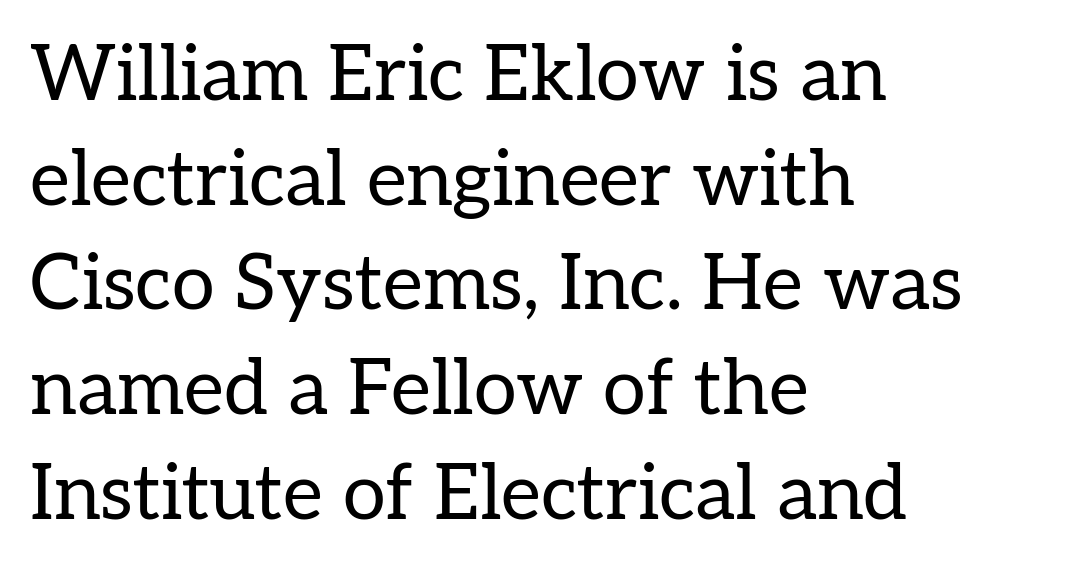
Q: Is the text bold? A: No.
Q: Is the text italic (slanted)? A: No, it is upright.
Q: Is the typeface a serif or a sans-serif typeface? A: Serif.
Q: Is the text underlined? A: No.
Q: How is the paragraph aligned? A: Left-aligned.
Q: Is the spacing between letters normal or unusually wide? A: Normal.
Q: Is the spacing between lines tight, normal or loose? A: Normal.
Q: Width (condensed, normal, or wide)? A: Normal.
Q: Stroke contrast? A: Low.
Q: x-height? A: Medium.
Q: Monospaced? A: No.
